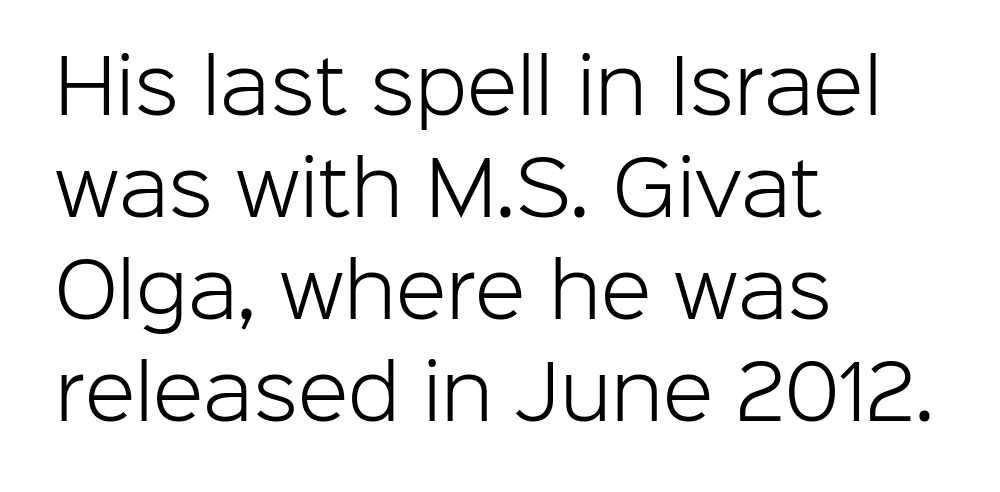
The strokes are not fattened; the text isn't bold. The typeface chosen for these lines omits serifs. Each line starts at the same left margin while the right side varies. Descenders hang freely into open space.
